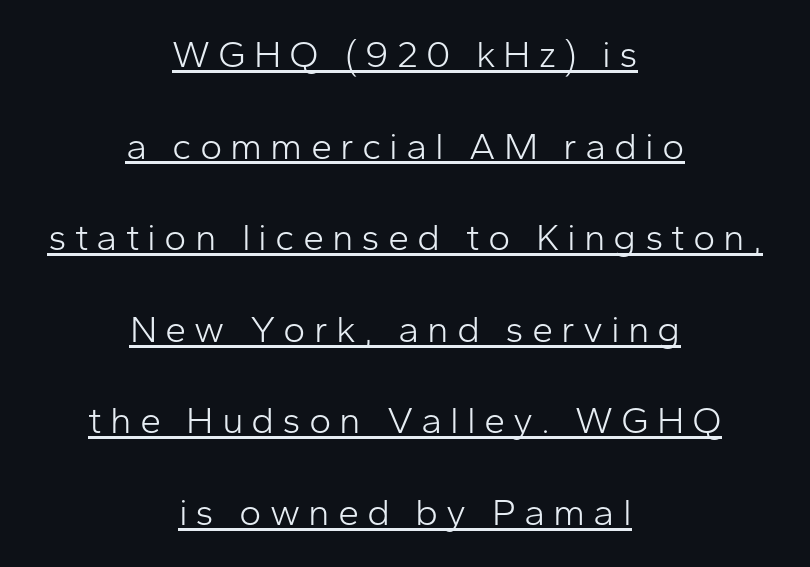
Q: Is the text bold? A: No.
Q: Is the text italic (slanted)? A: No, it is upright.
Q: Is the typeface a serif or a sans-serif typeface? A: Sans-serif.
Q: Is the text underlined? A: Yes.
Q: How is the paragraph aligned? A: Centered.
Q: Is the spacing between letters normal or unusually wide? A: Unusually wide.
Q: Is the spacing between lines tight, normal or loose? A: Loose.
Q: Width (condensed, normal, or wide)? A: Normal.
Q: Stroke contrast? A: Low.
Q: x-height? A: Medium.
Q: Monospaced? A: No.
